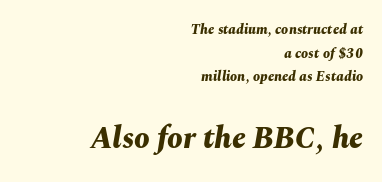
{"italic": "yes", "lean": "right", "slant_degrees": 10, "bold": "yes", "weight": "bold", "width": "normal", "stroke_contrast": "medium", "x_height": "medium", "monospaced": "no", "underline": "no", "align": "right", "line_spacing": "normal", "line_spacing_ratio": 1.69, "letter_spacing": "normal", "letter_spacing_em": 0.0, "larger_block": "second", "size_ratio": 2.21, "glyph_px": 31}
